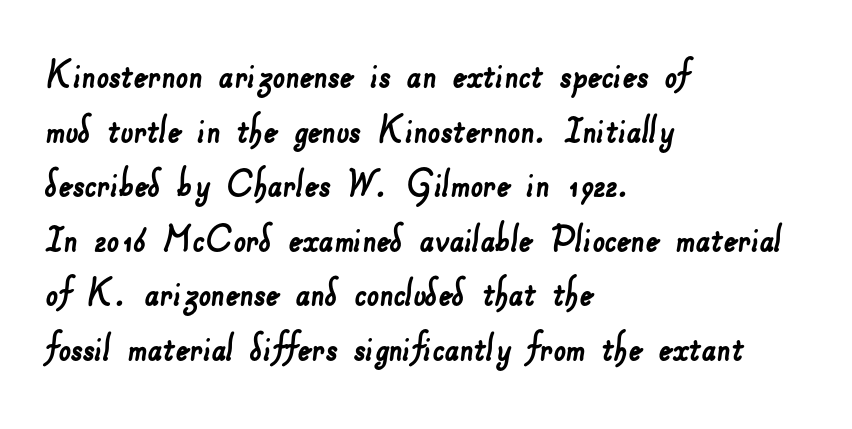
Q: Is the typeface a serif or a sans-serif typeface? A: Sans-serif.
Q: Is the text underlined? A: No.
Q: How is the paragraph aligned? A: Left-aligned.
Q: Is the spacing between letters normal or unusually wide? A: Normal.
Q: Width (condensed, normal, or wide)? A: Normal.
Q: Stroke contrast? A: Low.
Q: x-height? A: Small.
Q: Monospaced? A: No.
